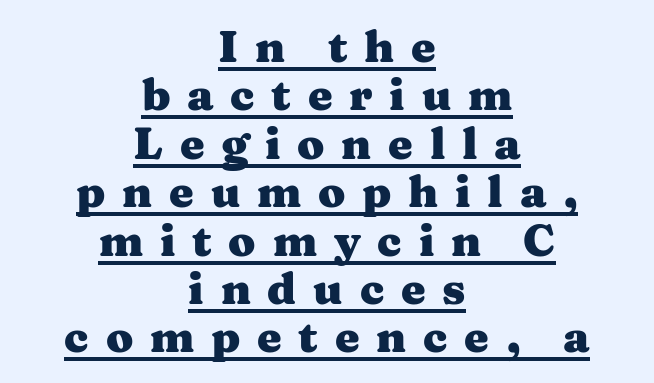
Q: Is the text bold? A: Yes.
Q: Is the text italic (slanted)? A: No, it is upright.
Q: Is the typeface a serif or a sans-serif typeface? A: Serif.
Q: Is the text underlined? A: Yes.
Q: How is the paragraph aligned? A: Centered.
Q: Is the spacing between letters normal or unusually wide? A: Unusually wide.
Q: Is the spacing between lines tight, normal or loose? A: Tight.
Q: Width (condensed, normal, or wide)? A: Wide.
Q: Stroke contrast? A: Medium.
Q: x-height? A: Medium.
Q: Monospaced? A: No.
